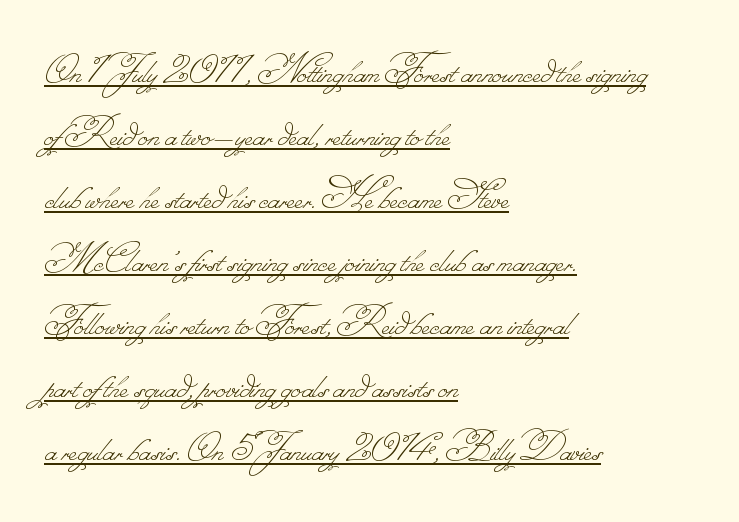
The image shows 44 px thin type; set left-aligned, normal line spacing (1.43x), normal letter spacing, underlined; low stroke contrast.
